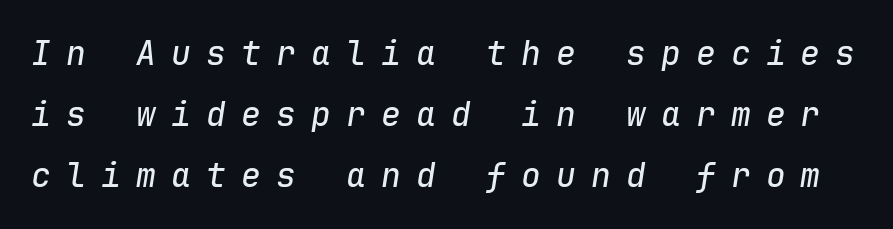
{"italic": "yes", "lean": "right", "slant_degrees": 9, "width": "normal", "stroke_contrast": "low", "x_height": "medium", "monospaced": "yes", "underline": "no", "line_spacing_ratio": 1.85, "letter_spacing": "wide", "letter_spacing_em": 0.46, "glyph_px": 33}
